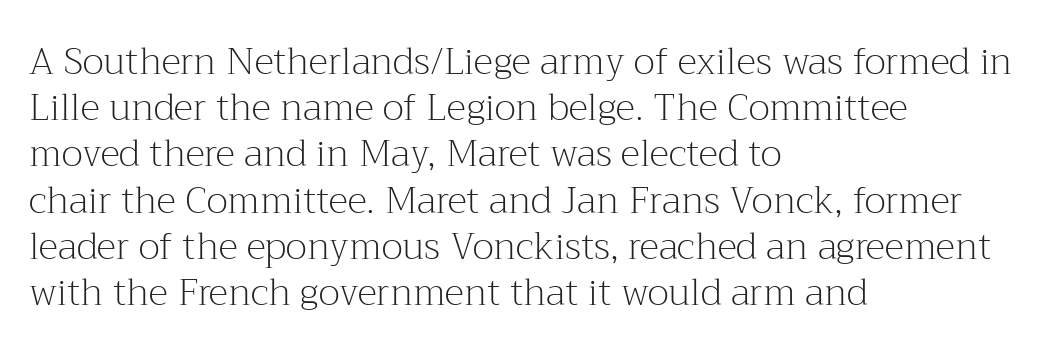
Nobody drew a line under any word here. The passage is arranged the way most books set body copy — flush left. Think standard paragraph weight, or any step lighter than that. Standard letterfit; no display-style spreading of the glyphs.
